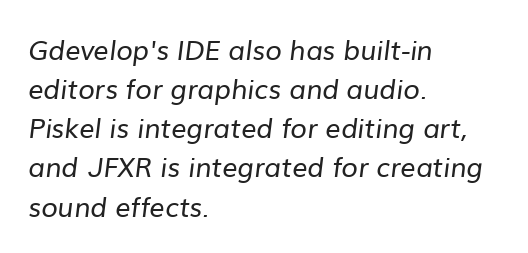
The image shows 27 px text type; set left-aligned, normal line spacing (1.45x), normal letter spacing, not underlined.
